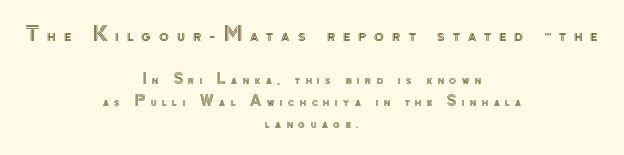
The image shows 20 px text type, upright; set centered, normal line spacing (1.59x), unusually wide letter spacing (+0.4 em), not underlined; the first (top) block is 1.43x larger.
